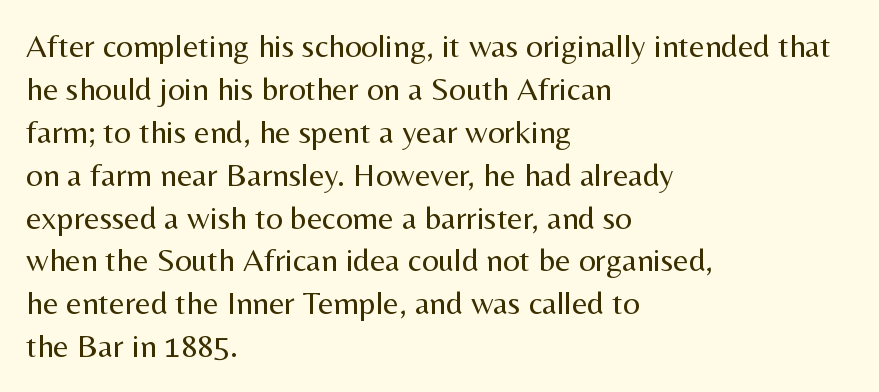
The image shows 33 px regular-weight sans-serif type, upright; set left-aligned, normal line spacing (1.3x), normal letter spacing, not underlined; medium stroke contrast and a medium x-height.
